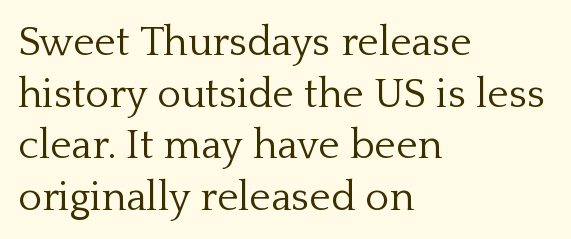
The image shows 41 px light serif type, upright; set left-aligned, normal line spacing (1.26x), normal letter spacing, not underlined; low stroke contrast and a medium x-height.
